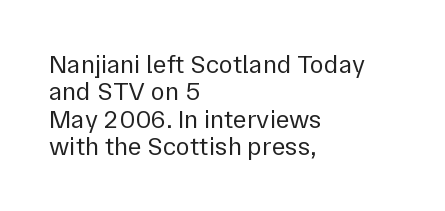
Check under the words: just untouched page. Style check: upright. Leading: reduced. Observe the ordinary spacing: letters are neighbours, not strangers.
